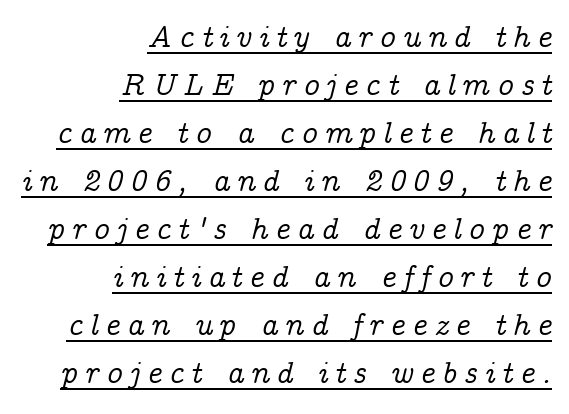
The image shows 31 px serif type, italic (leaning right); set right-aligned, normal line spacing (1.55x), unusually wide letter spacing (+0.22 em), underlined; low stroke contrast and a medium x-height.
